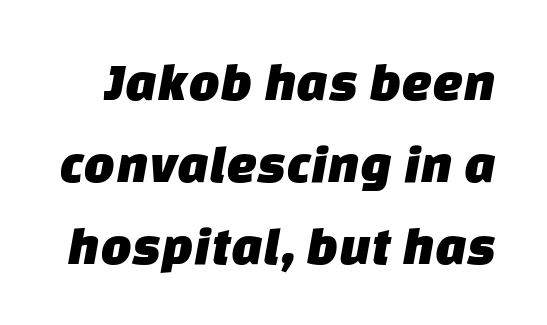
{"serif": "no", "width": "normal", "stroke_contrast": "low", "x_height": "large", "monospaced": "no", "underline": "no", "line_spacing": "normal", "line_spacing_ratio": 1.49, "letter_spacing": "normal", "letter_spacing_em": 0.0, "glyph_px": 55}
